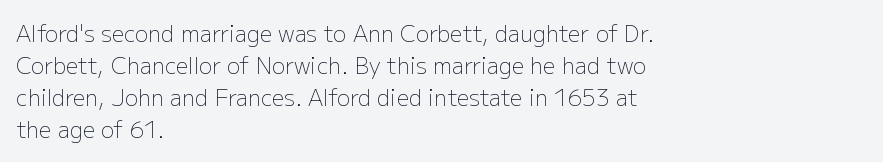
Weight: in the light-to-regular range. These lines keep a tight, regular rhythm from letter to letter. Any mark beneath the type? The region is blank. Left-aligned paragraph, ragged on the right. If you drew a line through each stem, it would be perfectly vertical. Honestly, the row spacing looks completely unremarkable.
